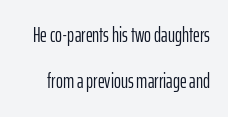
{"italic": "no", "bold": "no", "underline": "no", "line_spacing": "loose", "line_spacing_ratio": 2.2, "letter_spacing": "normal", "letter_spacing_em": 0.0, "glyph_px": 21}
